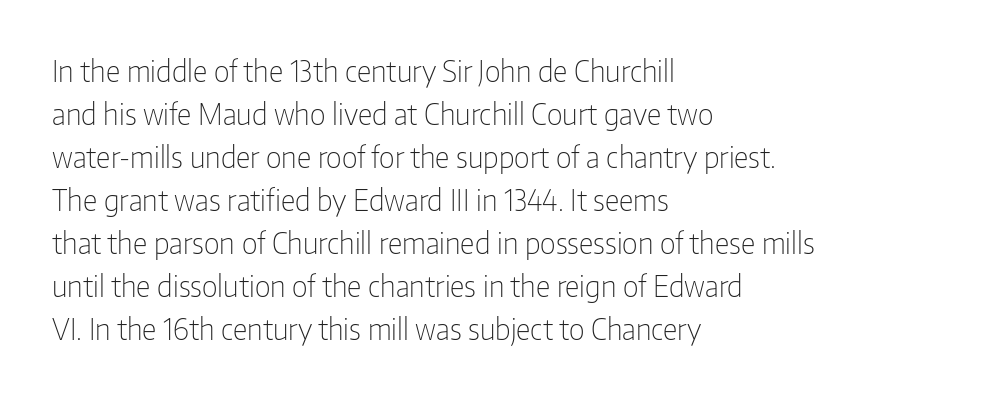
{"serif": "no", "italic": "no", "bold": "no", "weight": "light", "width": "condensed", "stroke_contrast": "low", "x_height": "medium", "monospaced": "no", "underline": "no", "align": "left", "line_spacing": "normal", "line_spacing_ratio": 1.48, "letter_spacing": "normal", "letter_spacing_em": 0.0, "glyph_px": 29}
